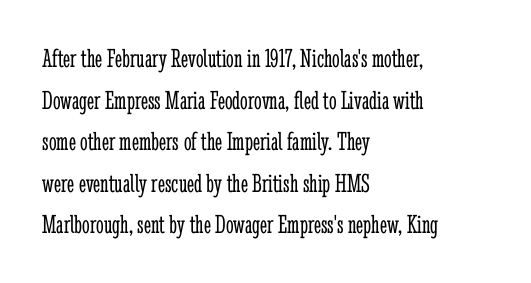
This sample uses an upright cut, with every glyph sitting square on the baseline. Lines of text with bare space underneath. The setting favours the left margin, as ordinary paragraphs usually do. Leading: standard. The typesetting does not lean heavy: it is not bold. You could call the tracking neutral — neither tight nor loose.
